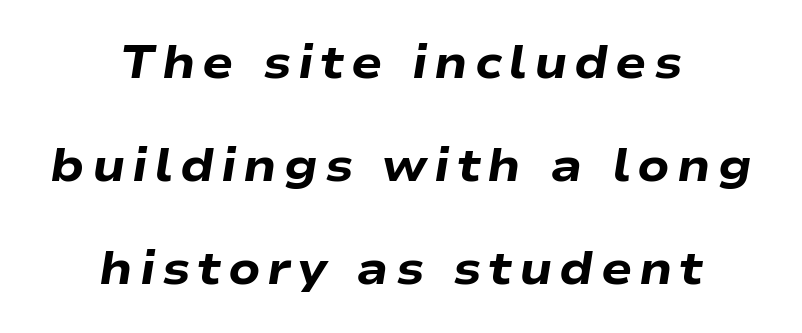
The image shows 46 px heavy, wide type, italic (leaning right); set centered, loose line spacing (2.24x), not underlined; low stroke contrast and a medium x-height.
